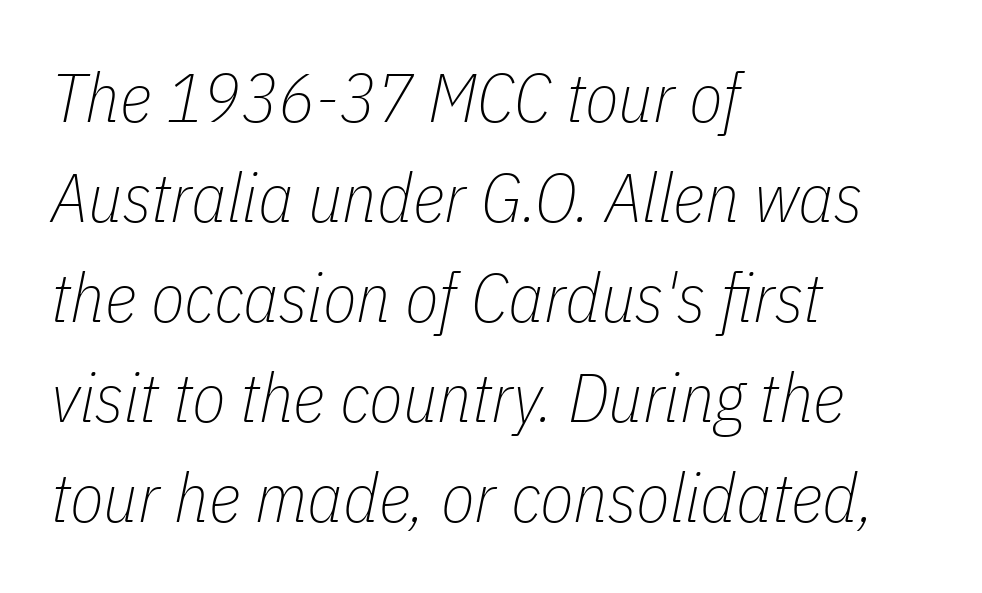
Observe the ordinary spacing: letters are neighbours, not strangers. If you drew a line through each stem, it would be angled. The typesetter chose a ragged-right arrangement here. The typesetting does not lean heavy: it is not bold.
